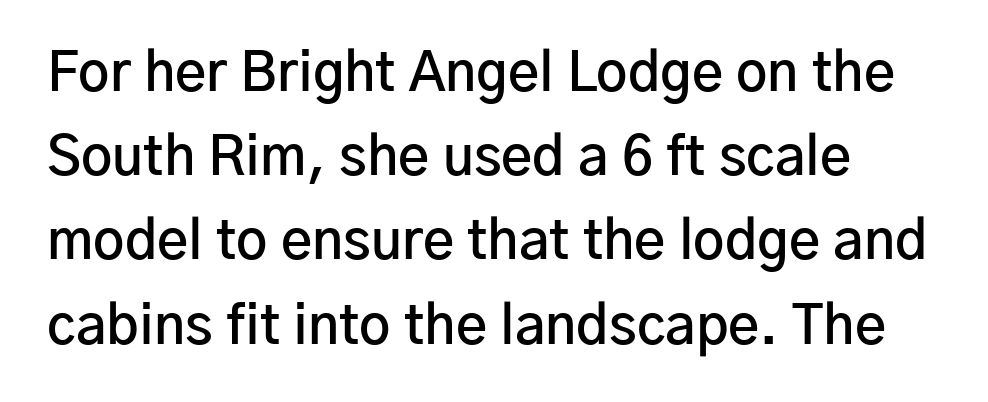
Q: Is the text bold? A: Semi-bold.
Q: Is the text italic (slanted)? A: No, it is upright.
Q: Is the typeface a serif or a sans-serif typeface? A: Sans-serif.
Q: Is the text underlined? A: No.
Q: How is the paragraph aligned? A: Left-aligned.
Q: Is the spacing between letters normal or unusually wide? A: Normal.
Q: Is the spacing between lines tight, normal or loose? A: Normal.
Q: Width (condensed, normal, or wide)? A: Normal.
Q: Stroke contrast? A: Low.
Q: x-height? A: Medium.
Q: Monospaced? A: No.
